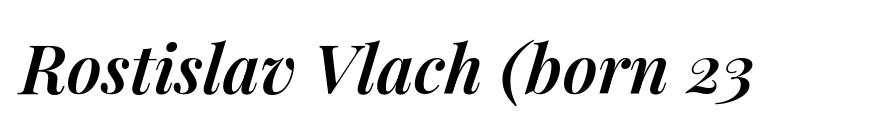
{"italic": "yes", "lean": "right", "slant_degrees": 14, "bold": "semi", "weight": "semibold", "width": "normal", "stroke_contrast": "medium", "x_height": "medium", "monospaced": "no", "underline": "no", "letter_spacing": "normal", "letter_spacing_em": 0.0, "glyph_px": 68}
